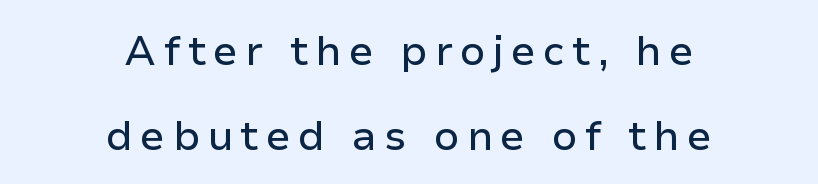
The string is rendered with underlining switched off. Regarding leading, the lines here are spaced well apart. The rag falls on both sides of this text block equally. Looks like regular typesetting: each glyph gets only the width it needs. Is this a sans? Yes — the strokes have no serifs. The lettering stays uniformly vertical, giving the passage a roman look.
